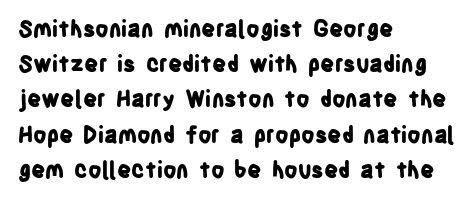
Q: Is the text bold? A: Yes.
Q: Is the text italic (slanted)? A: No, it is upright.
Q: Is the text underlined? A: No.
Q: How is the paragraph aligned? A: Left-aligned.
Q: Is the spacing between letters normal or unusually wide? A: Normal.
Q: Is the spacing between lines tight, normal or loose? A: Normal.
